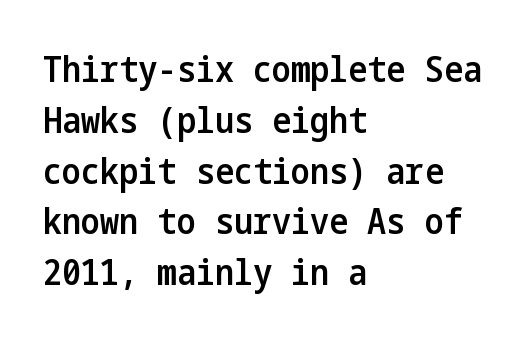
{"serif": "no", "italic": "no", "bold": "semi", "weight": "semibold", "width": "condensed", "stroke_contrast": "low", "x_height": "medium", "underline": "no", "align": "left", "line_spacing": "normal", "line_spacing_ratio": 1.41, "letter_spacing": "normal", "letter_spacing_em": 0.0, "glyph_px": 36}
